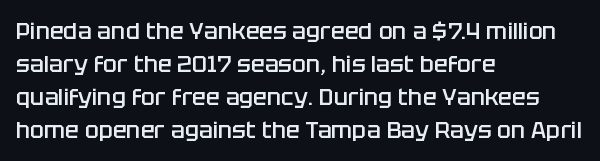
The space beneath each line is pristine and unruled. This rendering leaves character spacing at its baseline value. Designer's note — italics off, roman on. Leftover space on each line is placed entirely after the last word.
